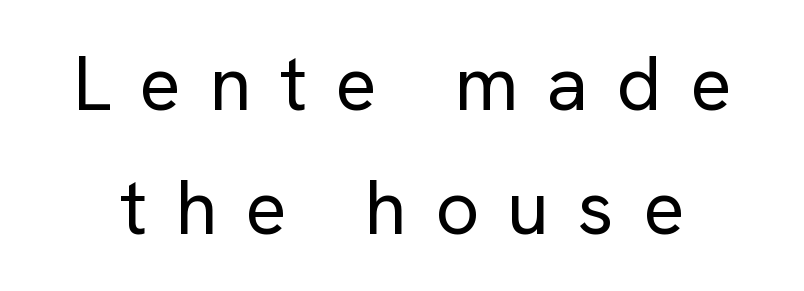
The image shows 77 px regular-weight sans-serif type, upright; set normal line spacing (1.61x), unusually wide letter spacing (+0.37 em), not underlined; low stroke contrast and a medium x-height.
